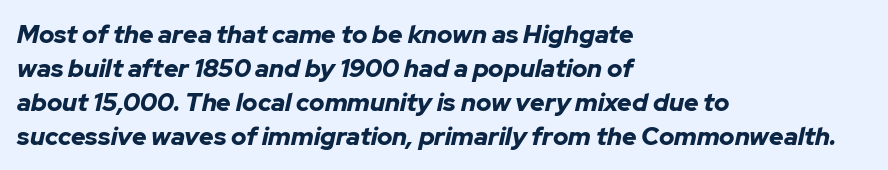
Quick note: underline off. This sample uses plain, unmodified letter spacing. The lines are quadded left. One glance says typical: line gaps are just what's usual. The text carries the slant typical of an italic or oblique font. Heavy, bold letterforms.
